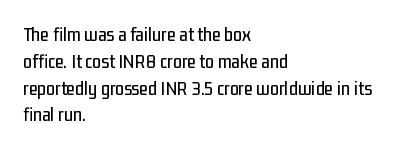
The image shows 20 px text type, upright; set left-aligned, normal line spacing (1.34x), normal letter spacing, not underlined.
